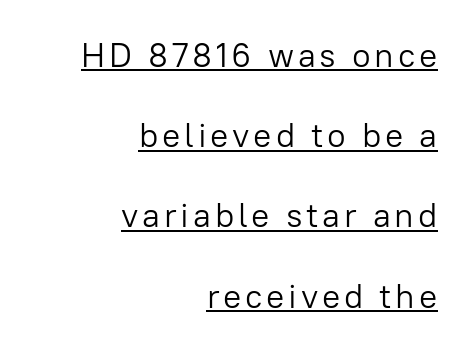
The image shows 34 px light sans-serif type, upright; set right-aligned, loose line spacing (2.36x), underlined; low stroke contrast and a medium x-height.
